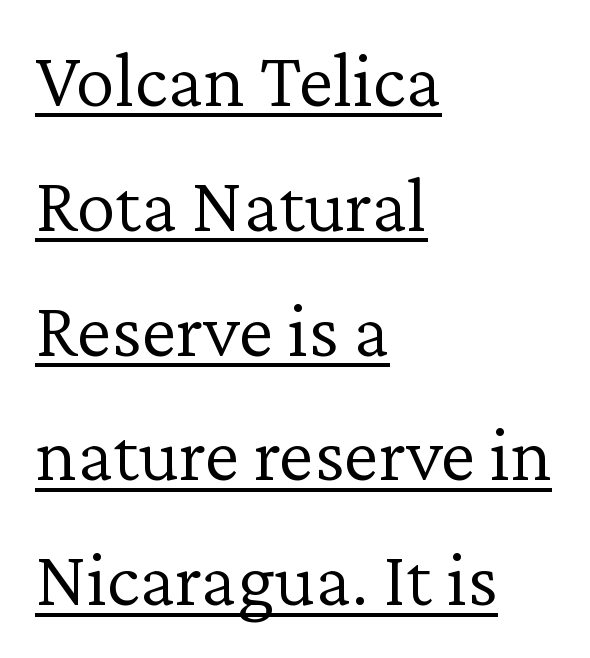
{"serif": "yes", "italic": "no", "bold": "no", "weight": "light", "width": "normal", "stroke_contrast": "low", "x_height": "medium", "monospaced": "no", "underline": "yes", "align": "left", "line_spacing": "normal", "line_spacing_ratio": 1.58, "letter_spacing": "normal", "letter_spacing_em": 0.0, "glyph_px": 79}
